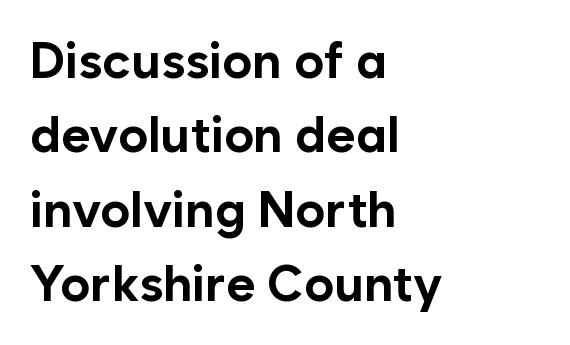
{"serif": "no", "italic": "no", "bold": "yes", "weight": "bold", "width": "normal", "stroke_contrast": "low", "x_height": "medium", "monospaced": "no", "underline": "no", "align": "left", "line_spacing": "normal", "line_spacing_ratio": 1.49, "letter_spacing": "normal", "letter_spacing_em": 0.0, "glyph_px": 50}
